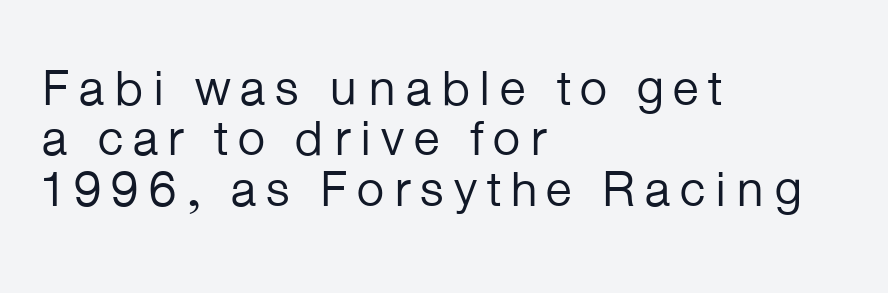
The passage shown is not bold in any degree. Alignment: flush left. Honestly, there is no underline to notice here at all. These lines are rendered in a variable-pitch font. The glyphs in this specimen are sans serif. Line spacing here is tight.
